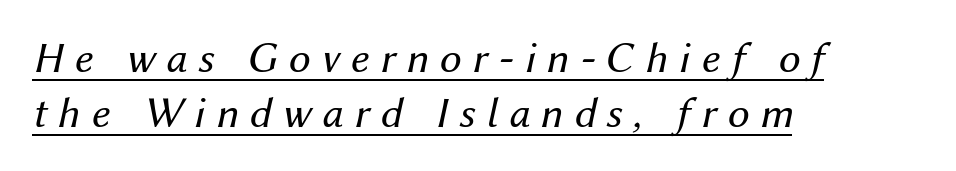
Q: Is the text bold? A: No.
Q: Is the text italic (slanted)? A: Yes, it leans right by about 12 degrees.
Q: Is the text underlined? A: Yes.
Q: How is the paragraph aligned? A: Left-aligned.
Q: Is the spacing between letters normal or unusually wide? A: Unusually wide.
Q: Is the spacing between lines tight, normal or loose? A: Normal.
Q: Width (condensed, normal, or wide)? A: Normal.
Q: Stroke contrast? A: Medium.
Q: x-height? A: Medium.
Q: Monospaced? A: No.
